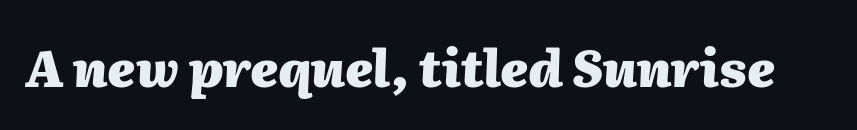
What stands out about the letter spacing? Nothing — it is the standard amount. Check under the words: just untouched page. When letters slant like this, we call the style italic. Note the varied advance widths — an 'i' is clearly narrower than an 'm'. Compared with an ordinary text face, these strokes are far heavier — a full bold.
